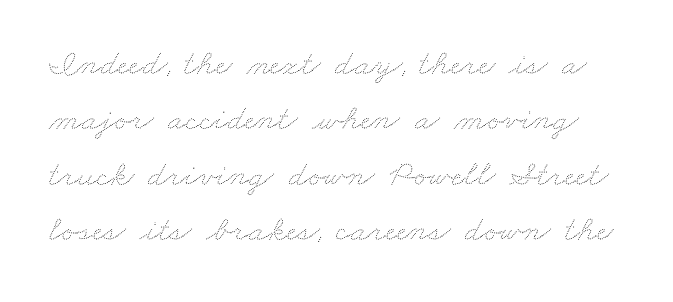
Proportional: the letters do not fall into vertical columns. Summary of vertical rhythm: regular, with standard interline spacing. Plain, unruled lines of type. The typesetting does not lean heavy: it is not bold. Tracking value appears to be zero — textbook default spacing.
